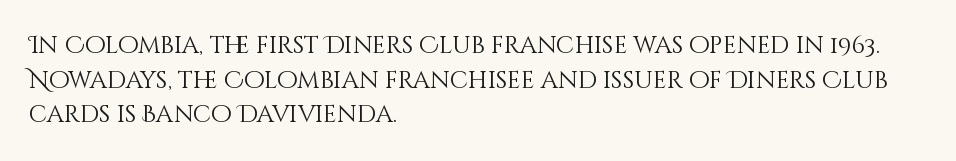
The image shows 24 px text type, upright; set left-aligned, normal line spacing (1.44x), normal letter spacing, not underlined.
